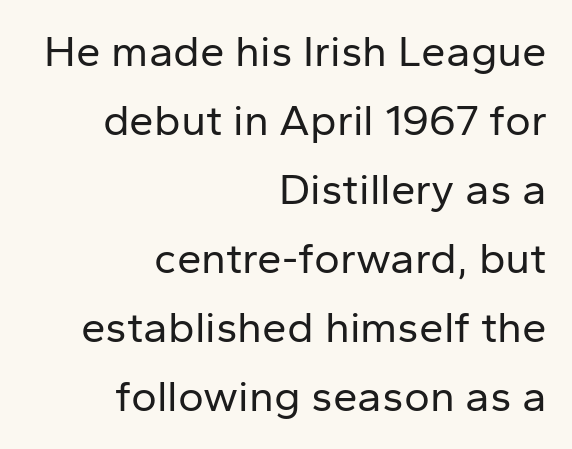
Q: Is the text bold? A: No.
Q: Is the text italic (slanted)? A: No, it is upright.
Q: Is the typeface a serif or a sans-serif typeface? A: Sans-serif.
Q: Is the text underlined? A: No.
Q: How is the paragraph aligned? A: Right-aligned.
Q: Is the spacing between letters normal or unusually wide? A: Normal.
Q: Is the spacing between lines tight, normal or loose? A: Normal.
Q: Width (condensed, normal, or wide)? A: Normal.
Q: Stroke contrast? A: Low.
Q: x-height? A: Medium.
Q: Monospaced? A: No.
